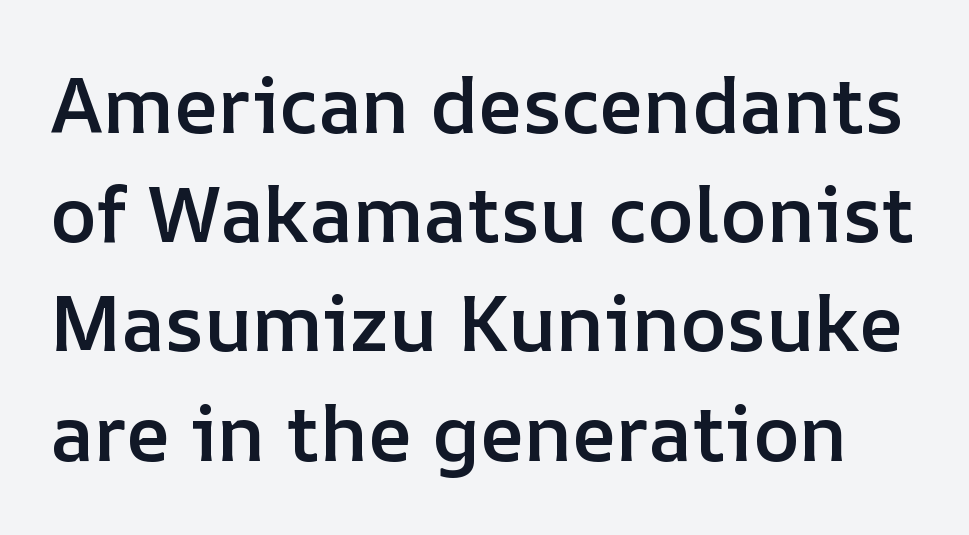
The image shows 78 px semibold type, upright; set normal line spacing (1.4x), normal letter spacing, not underlined; low stroke contrast and a medium x-height.
